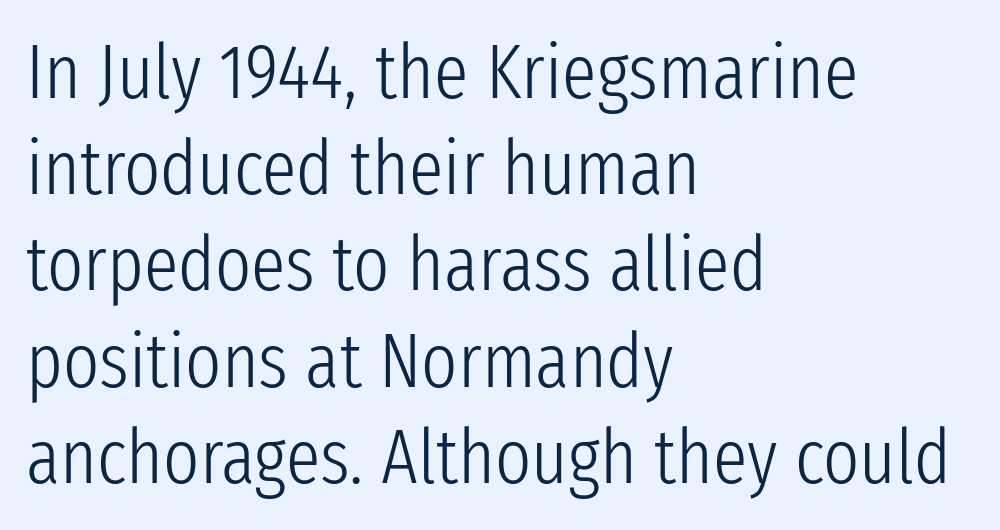
Q: Is the text bold? A: No.
Q: Is the text italic (slanted)? A: No, it is upright.
Q: Is the typeface a serif or a sans-serif typeface? A: Sans-serif.
Q: Is the text underlined? A: No.
Q: How is the paragraph aligned? A: Left-aligned.
Q: Is the spacing between letters normal or unusually wide? A: Normal.
Q: Is the spacing between lines tight, normal or loose? A: Normal.
Q: Width (condensed, normal, or wide)? A: Condensed.
Q: Stroke contrast? A: Low.
Q: x-height? A: Medium.
Q: Monospaced? A: No.
